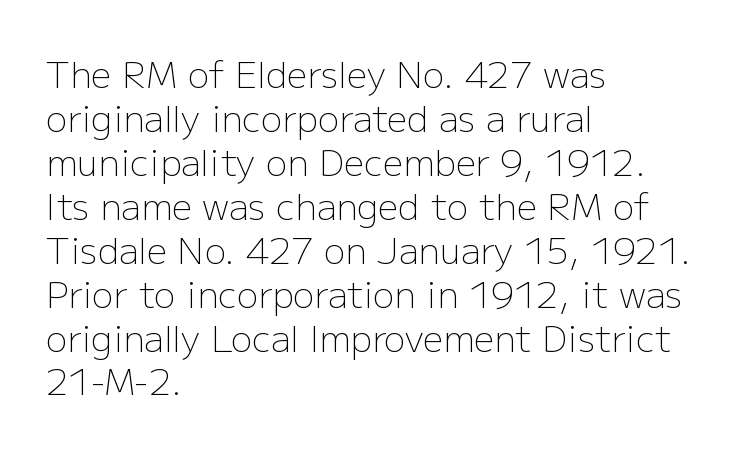
{"serif": "no", "italic": "no", "bold": "no", "weight": "light", "width": "normal", "stroke_contrast": "low", "x_height": "medium", "monospaced": "no", "underline": "no", "align": "left", "line_spacing_ratio": 1.22, "letter_spacing": "normal", "letter_spacing_em": 0.0, "glyph_px": 36}
